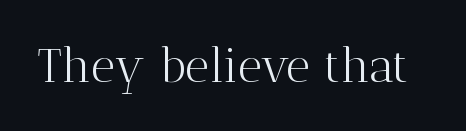
Notice how the stems are strictly vertical — no italics here. Examine the stroke ends and you'll spot serifs. This sample has the flowing, uneven cadence of proportional lettering. Nobody touched the tracking dial on this one.
